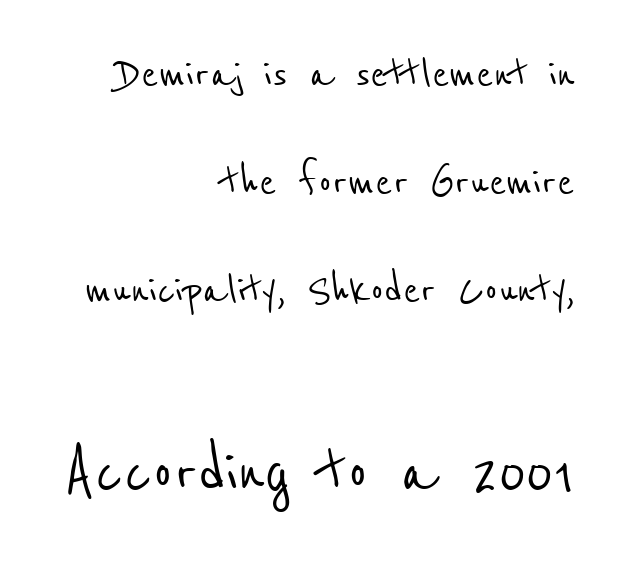
The image shows 77 px condensed sans-serif type; set right-aligned, loose line spacing (2.12x), normal letter spacing, not underlined; the second (bottom) block is 1.51x larger; low stroke contrast and a medium x-height.
